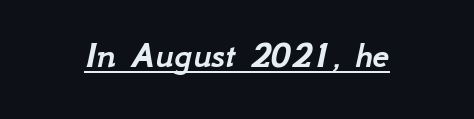
The image shows 38 px text type, italic (leaning right); set normal letter spacing, underlined; low stroke contrast and a small x-height.
